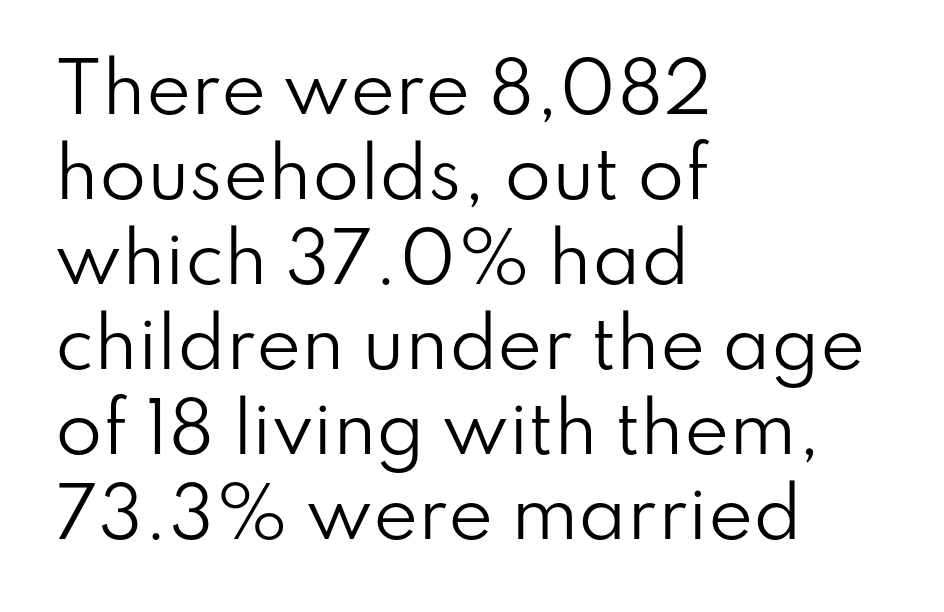
The rendering shows plain stroke endings on the letterforms — a sans-serif design. The typesetter chose a ragged-right arrangement here. This sample has the flowing, uneven cadence of proportional lettering. Letter spacing: default.
